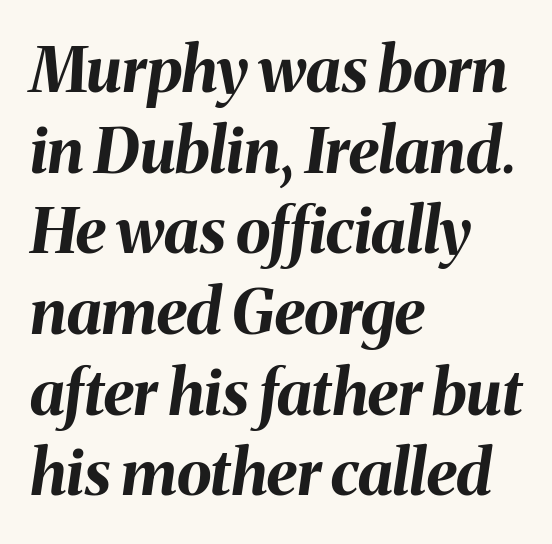
Heft: maximum for text — a bold. Beneath every word, the page is bare. The axis of the letterforms is tilted away from vertical. Visually the block forms a straight wall on the left and a jagged coastline on the right.
